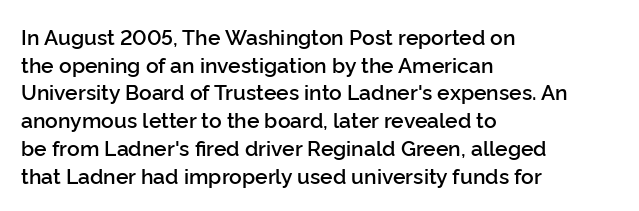
{"italic": "no", "bold": "semi", "underline": "no", "align": "left", "line_spacing": "normal", "line_spacing_ratio": 1.32, "letter_spacing": "normal", "letter_spacing_em": 0.0, "glyph_px": 21}
